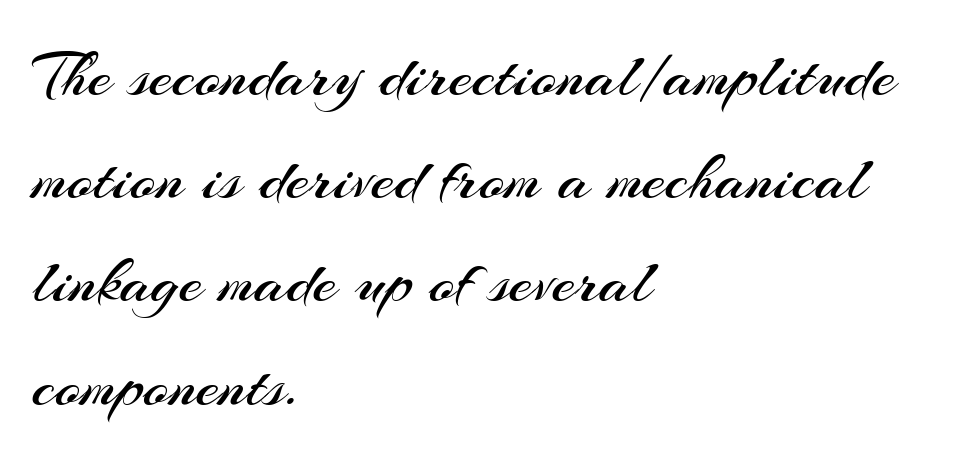
Q: Is the text bold? A: No.
Q: Is the text italic (slanted)? A: Yes.
Q: Is the typeface a serif or a sans-serif typeface? A: Sans-serif.
Q: Is the text underlined? A: No.
Q: How is the paragraph aligned? A: Left-aligned.
Q: Is the spacing between letters normal or unusually wide? A: Normal.
Q: Is the spacing between lines tight, normal or loose? A: Normal.
Q: Width (condensed, normal, or wide)? A: Normal.
Q: Stroke contrast? A: Medium.
Q: x-height? A: Small.
Q: Monospaced? A: No.
